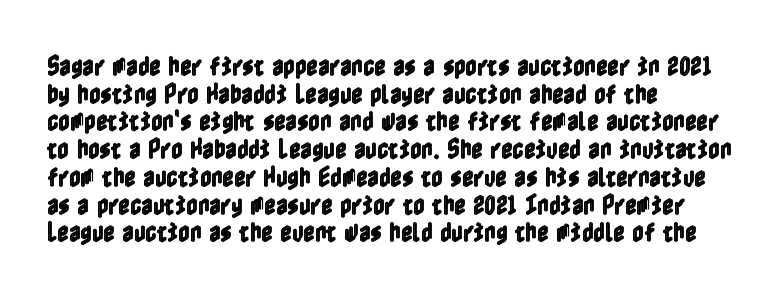
{"italic": "no", "underline": "no", "align": "left", "line_spacing": "normal", "line_spacing_ratio": 1.26, "letter_spacing": "normal", "letter_spacing_em": 0.0, "glyph_px": 22}
